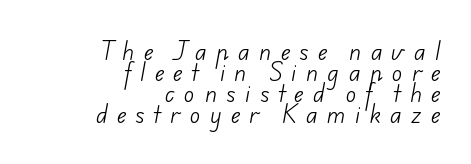
{"bold": "no", "underline": "no", "align": "right", "line_spacing": "tight", "line_spacing_ratio": 0.95, "letter_spacing": "wide", "letter_spacing_em": 0.43, "glyph_px": 22}
